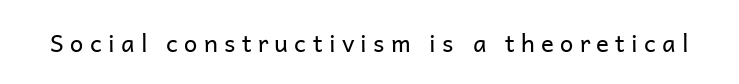
Q: Is the text bold? A: No.
Q: Is the text italic (slanted)? A: No, it is upright.
Q: Is the text underlined? A: No.
Q: Is the spacing between letters normal or unusually wide? A: Unusually wide.
